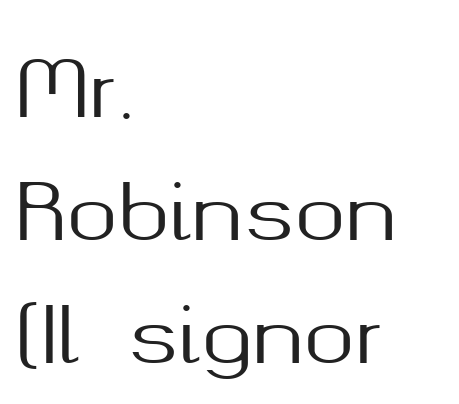
{"serif": "no", "italic": "no", "width": "normal", "stroke_contrast": "medium", "x_height": "medium", "monospaced": "no", "underline": "no", "align": "left", "line_spacing": "normal", "line_spacing_ratio": 1.6, "letter_spacing": "normal", "letter_spacing_em": 0.0, "glyph_px": 77}
